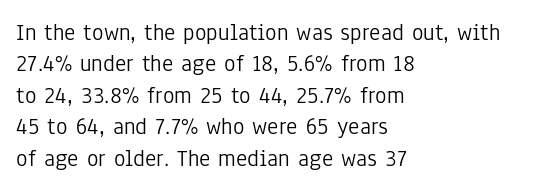
What stands out about the letter spacing? Nothing — it is the standard amount. Unmarked baselines from the first word to the last. The rendering anchors every line to the left-hand side. Regarding leading, the lines here are spaced in the standard way. Compared with a typical body face, this is equally light or lighter still. In terms of posture, this sample is upright.
